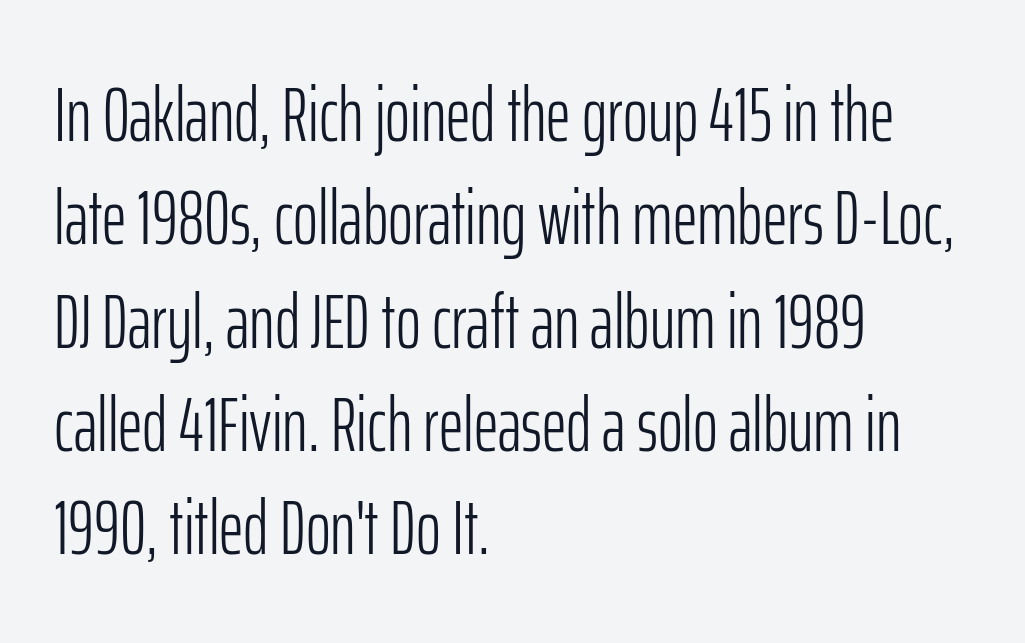
Q: Is the text bold? A: No.
Q: Is the text italic (slanted)? A: No, it is upright.
Q: Is the typeface a serif or a sans-serif typeface? A: Sans-serif.
Q: Is the text underlined? A: No.
Q: How is the paragraph aligned? A: Left-aligned.
Q: Is the spacing between letters normal or unusually wide? A: Normal.
Q: Is the spacing between lines tight, normal or loose? A: Normal.
Q: Width (condensed, normal, or wide)? A: Condensed.
Q: Stroke contrast? A: Low.
Q: x-height? A: Medium.
Q: Monospaced? A: No.
